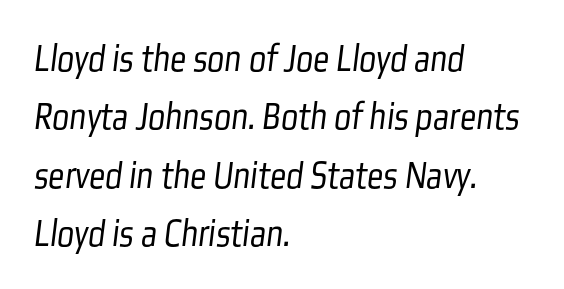
The image shows 40 px light, condensed sans-serif type; set left-aligned, normal line spacing (1.46x), normal letter spacing, not underlined; low stroke contrast and a medium x-height.
